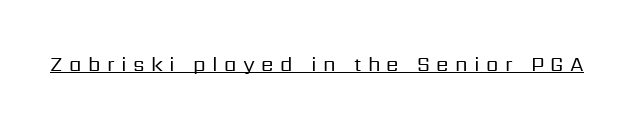
Q: Is the text bold? A: No.
Q: Is the text italic (slanted)? A: No, it is upright.
Q: Is the text underlined? A: Yes.
Q: Is the spacing between letters normal or unusually wide? A: Unusually wide.
